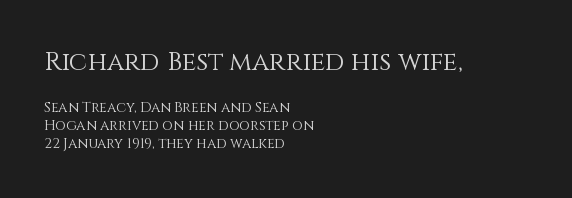
Q: Is the text bold? A: No.
Q: Is the text italic (slanted)? A: No, it is upright.
Q: Is the text underlined? A: No.
Q: How is the paragraph aligned? A: Left-aligned.
Q: Is the spacing between letters normal or unusually wide? A: Normal.
Q: Is the spacing between lines tight, normal or loose? A: Normal.
Q: Which block of text is set in a larger size, the first (top) or the second (bottom)? A: The first (top) one.
